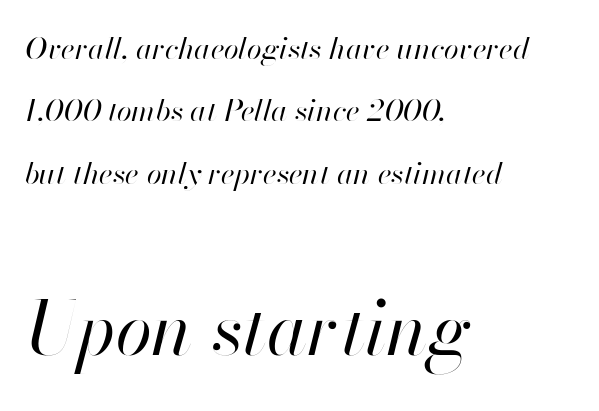
Q: Is the text bold? A: No.
Q: Is the text italic (slanted)? A: Yes, it leans right by about 13 degrees.
Q: Is the text underlined? A: No.
Q: How is the paragraph aligned? A: Left-aligned.
Q: Is the spacing between letters normal or unusually wide? A: Normal.
Q: Is the spacing between lines tight, normal or loose? A: Loose.
Q: Which block of text is set in a larger size, the first (top) or the second (bottom)? A: The second (bottom) one.
Q: Width (condensed, normal, or wide)? A: Normal.
Q: Stroke contrast? A: High.
Q: x-height? A: Small.
Q: Monospaced? A: No.
